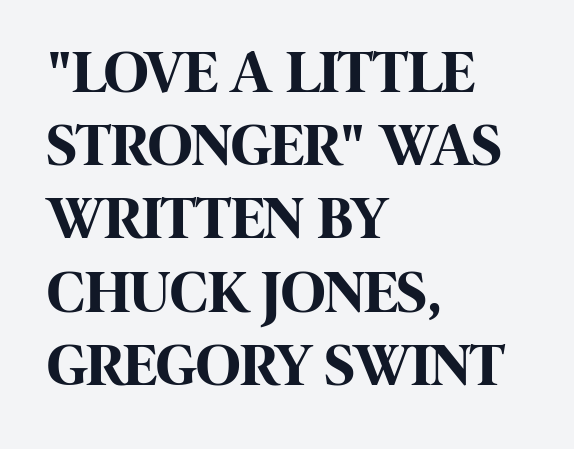
Q: Is the text bold? A: Yes.
Q: Is the text italic (slanted)? A: No, it is upright.
Q: Is the typeface a serif or a sans-serif typeface? A: Sans-serif.
Q: Is the text underlined? A: No.
Q: How is the paragraph aligned? A: Left-aligned.
Q: Is the spacing between letters normal or unusually wide? A: Normal.
Q: Width (condensed, normal, or wide)? A: Condensed.
Q: Stroke contrast? A: High.
Q: x-height? A: Large.
Q: Monospaced? A: No.
